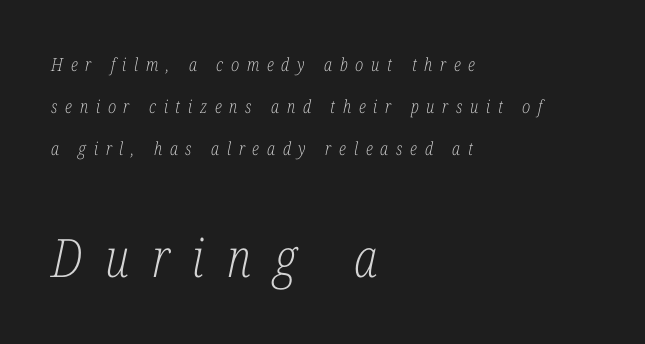
Q: Is the text bold? A: No.
Q: Is the text italic (slanted)? A: Yes, it leans right by about 12 degrees.
Q: Is the typeface a serif or a sans-serif typeface? A: Serif.
Q: Is the text underlined? A: No.
Q: How is the paragraph aligned? A: Left-aligned.
Q: Is the spacing between letters normal or unusually wide? A: Unusually wide.
Q: Is the spacing between lines tight, normal or loose? A: Loose.
Q: Which block of text is set in a larger size, the first (top) or the second (bottom)? A: The second (bottom) one.
Q: Width (condensed, normal, or wide)? A: Condensed.
Q: Stroke contrast? A: Low.
Q: x-height? A: Medium.
Q: Monospaced? A: No.
